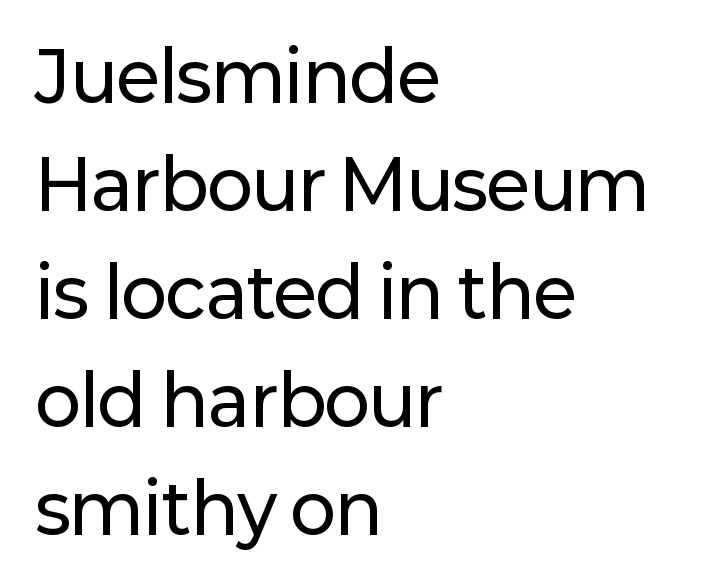
The image shows 68 px sans-serif type, upright; set left-aligned, normal line spacing (1.59x), normal letter spacing, not underlined; low stroke contrast and a medium x-height.
